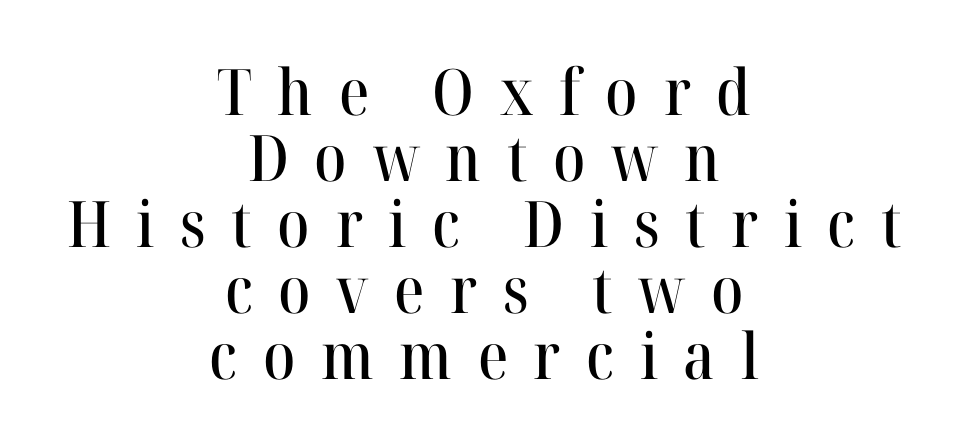
The image shows 64 px serif type, upright; set centered, tight line spacing (1.03x), unusually wide letter spacing (+0.4 em), not underlined; high stroke contrast and a medium x-height.
